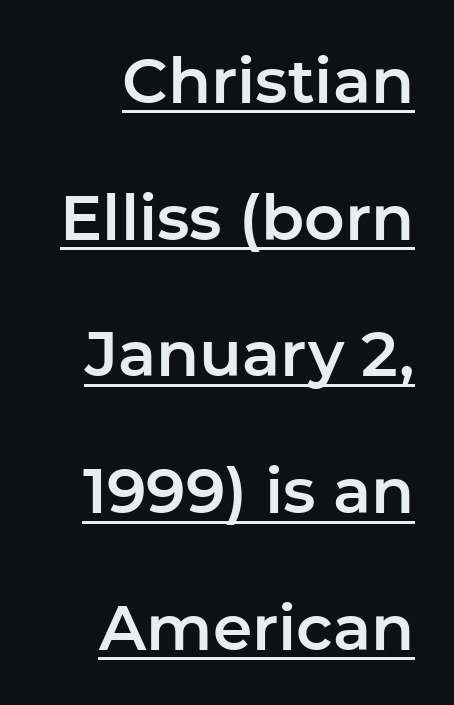
What's the leading like? Stretched, with rows far apart. Glyph-to-glyph distance matches everyday printed text. Do the characters align in a grid? No, the font is proportional. Notice how a bar underscores the lettering throughout.
